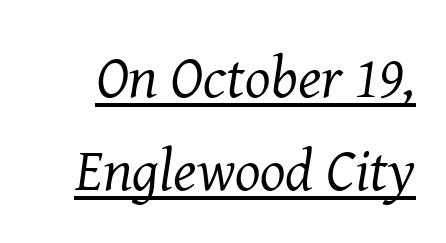
A typesetter would call this proportional, since set widths differ per character. A typesetter would label this face a serif. Honestly, the underline is the first thing you notice here. The letterforms sit at book weight or below.
